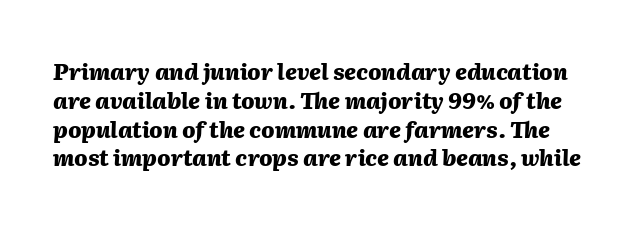
The passage shown leans; its letterforms are oblique. How heavy is the stroke? Heavy — this is a bold. The gap between lines stays unmarked. Nothing unusual about the tracking: characters are spaced as the font intends.
